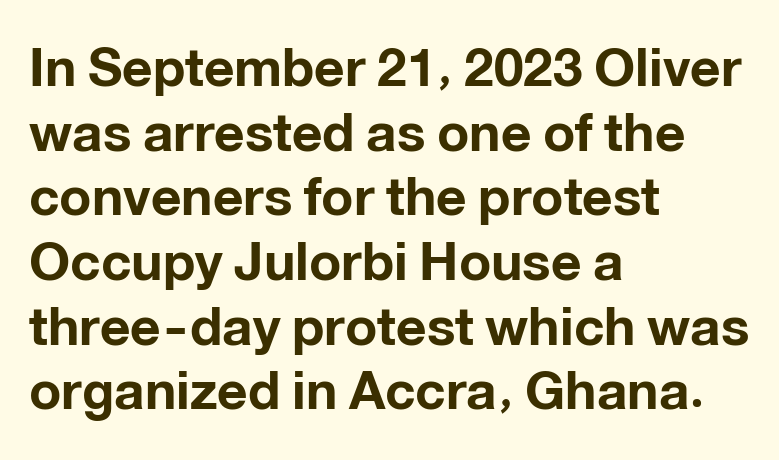
Q: Is the text bold? A: Yes.
Q: Is the text italic (slanted)? A: No, it is upright.
Q: Is the typeface a serif or a sans-serif typeface? A: Sans-serif.
Q: Is the text underlined? A: No.
Q: How is the paragraph aligned? A: Left-aligned.
Q: Is the spacing between letters normal or unusually wide? A: Normal.
Q: Width (condensed, normal, or wide)? A: Normal.
Q: Stroke contrast? A: Low.
Q: x-height? A: Medium.
Q: Monospaced? A: No.
